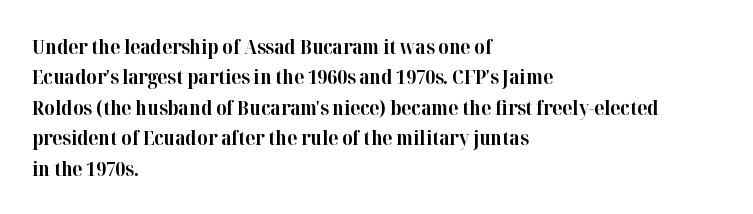
{"italic": "no", "bold": "yes", "underline": "no", "align": "left", "line_spacing": "normal", "line_spacing_ratio": 1.52, "letter_spacing": "normal", "letter_spacing_em": 0.0, "glyph_px": 20}
